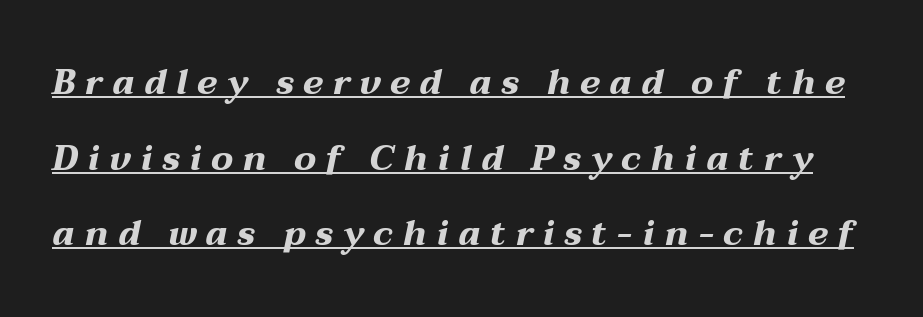
{"italic": "yes", "lean": "right", "slant_degrees": 12, "bold": "yes", "weight": "bold", "width": "wide", "stroke_contrast": "medium", "x_height": "medium", "monospaced": "no", "underline": "yes", "line_spacing": "loose", "line_spacing_ratio": 2.16, "letter_spacing": "wide", "letter_spacing_em": 0.27, "glyph_px": 35}
